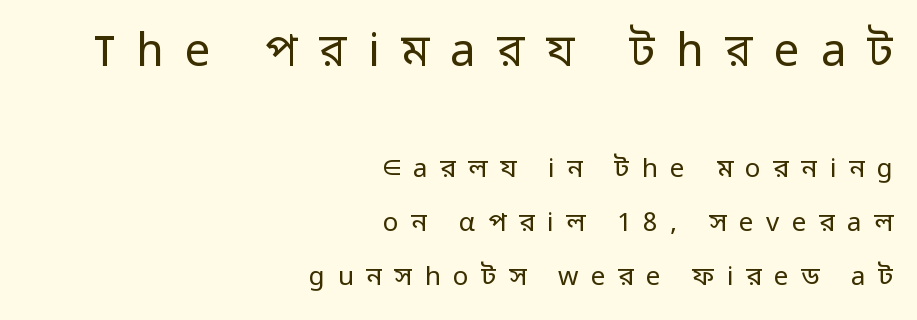
{"serif": "no", "italic": "no", "bold": "no", "weight": "regular", "width": "normal", "stroke_contrast": "low", "x_height": "medium", "monospaced": "no", "underline": "no", "align": "right", "line_spacing": "loose", "line_spacing_ratio": 2.07, "letter_spacing": "wide", "letter_spacing_em": 0.48, "larger_block": "first", "size_ratio": 1.73, "glyph_px": 45}
